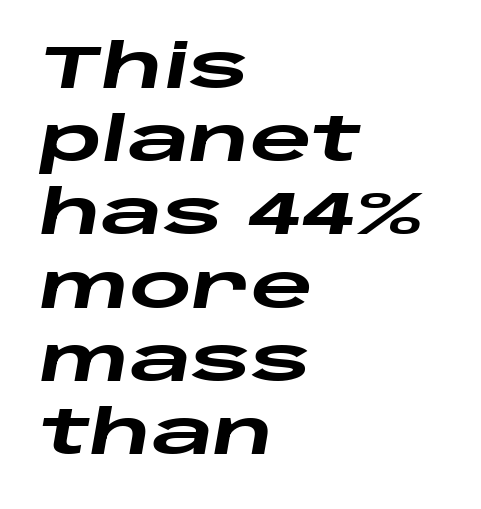
Q: Is the text bold? A: Yes.
Q: Is the text italic (slanted)? A: Yes, it leans right by about 10 degrees.
Q: Is the text underlined? A: No.
Q: How is the paragraph aligned? A: Left-aligned.
Q: Is the spacing between letters normal or unusually wide? A: Normal.
Q: Width (condensed, normal, or wide)? A: Wide.
Q: Stroke contrast? A: Low.
Q: x-height? A: Large.
Q: Monospaced? A: No.
